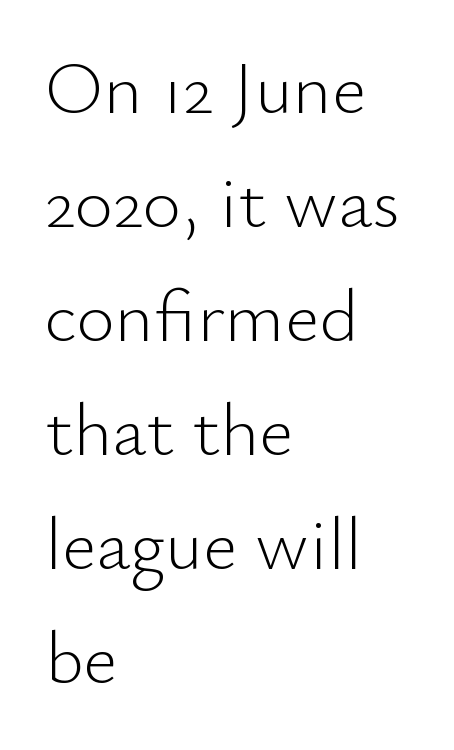
The letters sit at their default tracking, neither squeezed nor spread. The strip under each line holds only bare page. Nothing heavy about these letters — not bold at all. The specimen reads as upright at a glance.
